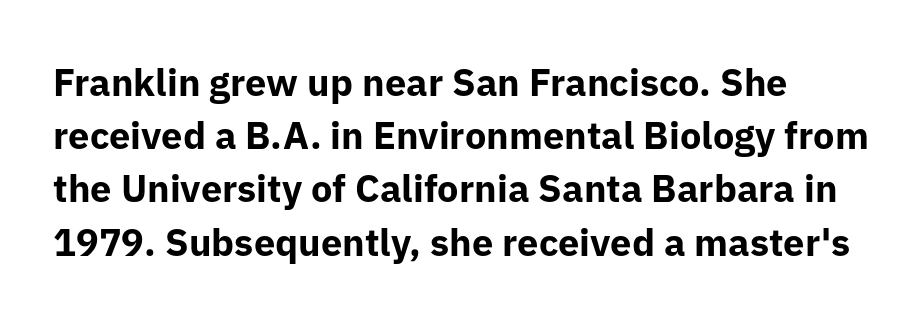
{"serif": "no", "italic": "no", "bold": "yes", "weight": "bold", "width": "normal", "stroke_contrast": "low", "x_height": "medium", "monospaced": "no", "underline": "no", "align": "left", "line_spacing": "normal", "line_spacing_ratio": 1.4, "letter_spacing": "normal", "letter_spacing_em": 0.0, "glyph_px": 38}
